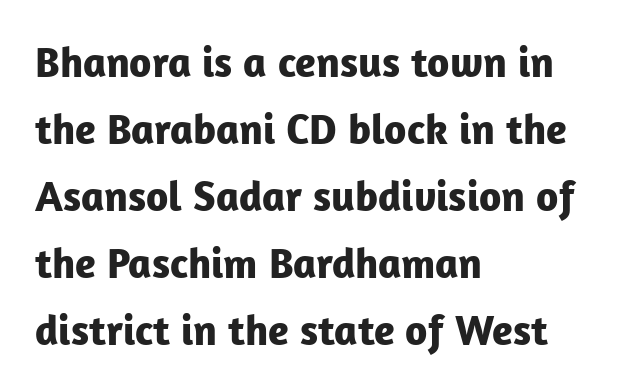
Leading matches the norm, producing a regular column. Spacing verdict: proportional, widths tailored to each character. The space beneath each line is pristine and unruled. Typographically, this falls in the sans-serif category. You'd pick this weight for a headline — it's a proper bold. Posture: vertical.
